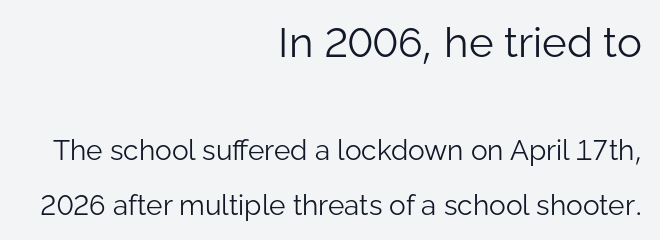
The image shows 42 px light sans-serif type, upright; set right-aligned, loose line spacing (1.97x), normal letter spacing, not underlined; the first (top) block is 1.5x larger; low stroke contrast and a medium x-height.
